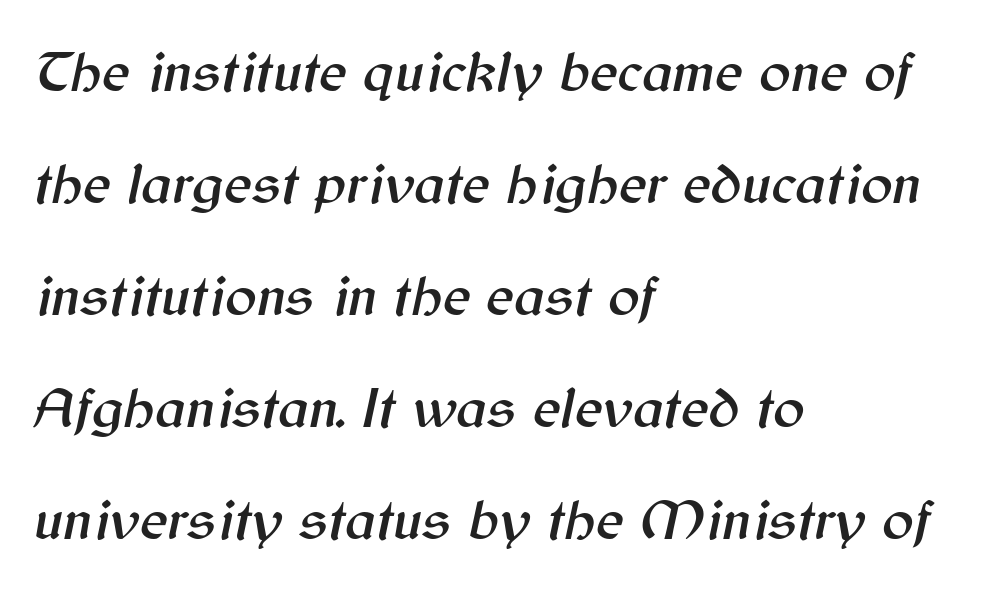
The image shows 59 px text type, italic (leaning right); set left-aligned, loose line spacing (1.9x), normal letter spacing, not underlined; medium stroke contrast and a medium x-height.
